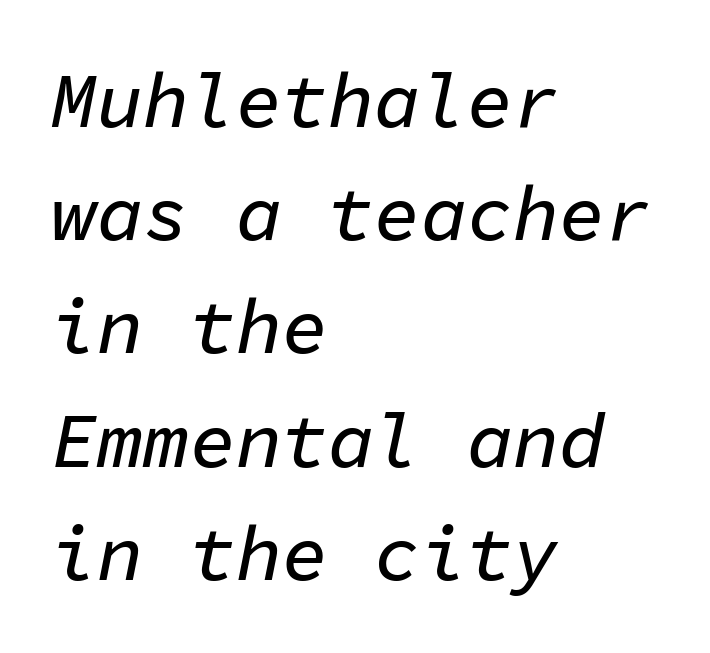
The image shows 77 px text type, italic (leaning right), monospaced; set left-aligned, normal line spacing (1.47x), normal letter spacing, not underlined; low stroke contrast and a medium x-height.
